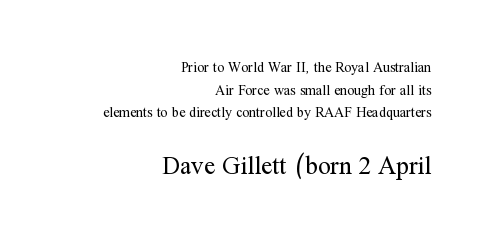
Decoration check: the copy has no underline. No heavy texture on the line: the type isn't bold. You get the small type first, then a jump to larger type. This sample is right-justified, so line beginnings fall wherever the words allow. Honestly, the letter spacing is just normal — you wouldn't notice it. Horizontal bands of white between lines are of average thickness.
